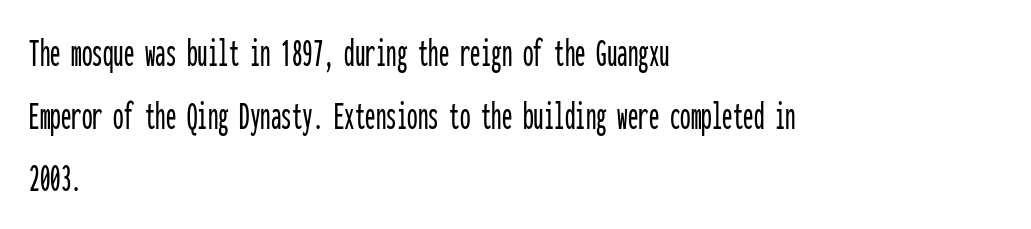
{"serif": "no", "italic": "no", "width": "condensed", "stroke_contrast": "low", "x_height": "medium", "monospaced": "yes", "underline": "no", "align": "left", "line_spacing": "normal", "line_spacing_ratio": 1.49, "letter_spacing": "normal", "letter_spacing_em": 0.0, "glyph_px": 42}
